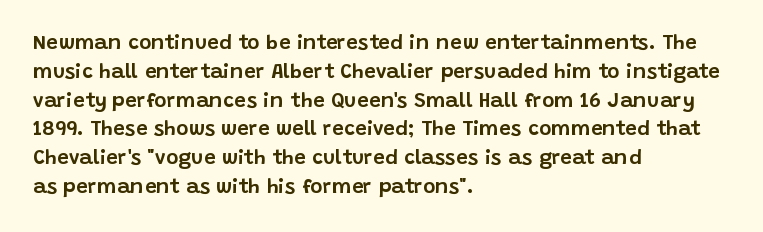
The compositor pushed each line to the left boundary. The strip under each line holds only bare page. When letters stand straight like this, we call the style roman or upright. Letter spacing: default. In terms of leading, this rendering sits right in the middle.
